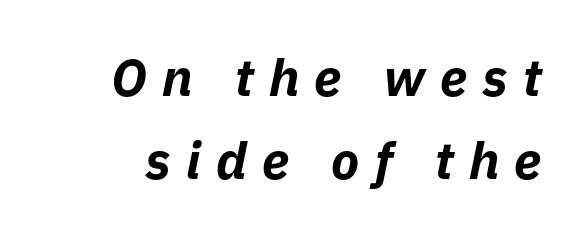
{"italic": "yes", "lean": "right", "slant_degrees": 11, "bold": "yes", "weight": "bold", "width": "normal", "stroke_contrast": "low", "x_height": "medium", "monospaced": "no", "underline": "no", "line_spacing": "normal", "line_spacing_ratio": 1.6, "letter_spacing": "wide", "letter_spacing_em": 0.29, "glyph_px": 52}
